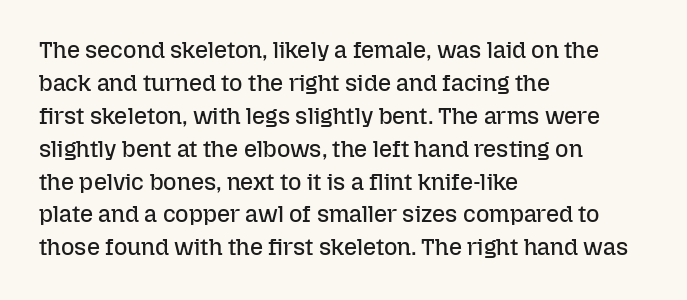
Honestly, the row spacing looks completely unremarkable. Caption: face not bold, strokes unweighted. Posture: vertical. This rendering features lettering with no underline. The setting favours the left margin, as ordinary paragraphs usually do.
